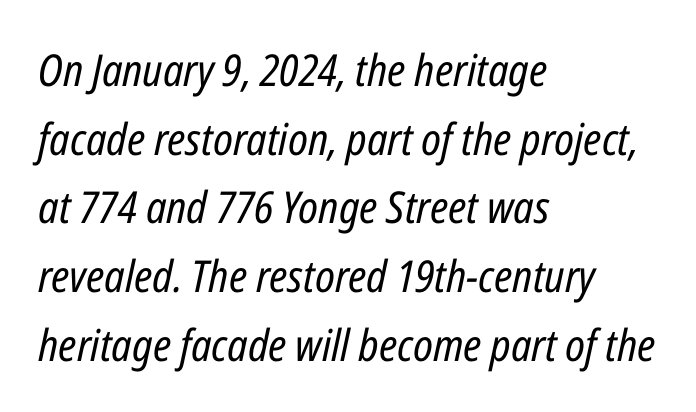
Q: Is the text bold? A: No.
Q: Is the text italic (slanted)? A: Yes, it leans right by about 12 degrees.
Q: Is the text underlined? A: No.
Q: How is the paragraph aligned? A: Left-aligned.
Q: Is the spacing between letters normal or unusually wide? A: Normal.
Q: Is the spacing between lines tight, normal or loose? A: Normal.
Q: Width (condensed, normal, or wide)? A: Condensed.
Q: Stroke contrast? A: Low.
Q: x-height? A: Medium.
Q: Monospaced? A: No.
